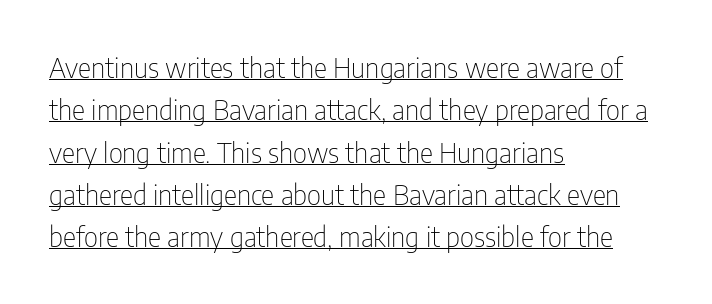
Q: Is the text bold? A: No.
Q: Is the text italic (slanted)? A: No, it is upright.
Q: Is the typeface a serif or a sans-serif typeface? A: Sans-serif.
Q: Is the text underlined? A: Yes.
Q: How is the paragraph aligned? A: Left-aligned.
Q: Is the spacing between letters normal or unusually wide? A: Normal.
Q: Is the spacing between lines tight, normal or loose? A: Normal.
Q: Width (condensed, normal, or wide)? A: Condensed.
Q: Stroke contrast? A: Low.
Q: x-height? A: Medium.
Q: Monospaced? A: No.
